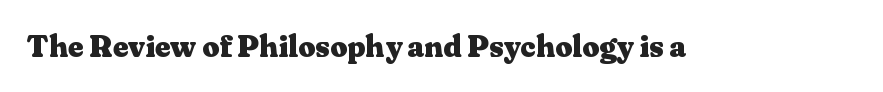
Does extra space separate the letters? No, they use regular spacing. The words here are not underlined. Observe the serifs anchoring each vertical stroke in this sample. As a designer I'd log this as weight 700, bold. Is this a fixed-width face? No — the glyphs have proportional, varying widths.
